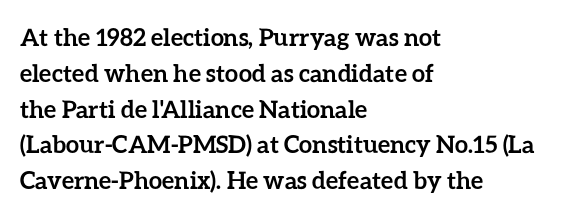
Italic: no, the glyphs are upright roman. Reading down the column, the eye jumps a familiar distance to each next line. Each row of text sits above clean, open space. Chunky letters — that's bold for sure.
